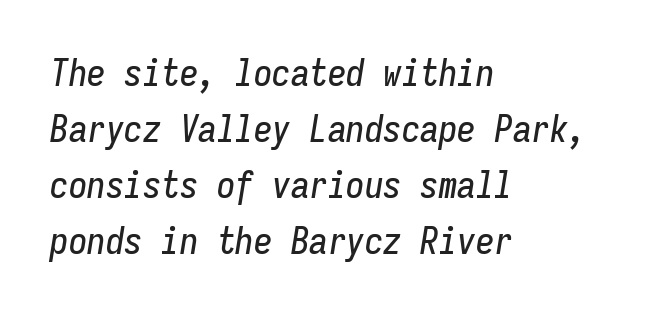
Q: Is the text italic (slanted)? A: Yes, it leans right by about 9 degrees.
Q: Is the text underlined? A: No.
Q: How is the paragraph aligned? A: Left-aligned.
Q: Is the spacing between letters normal or unusually wide? A: Normal.
Q: Is the spacing between lines tight, normal or loose? A: Normal.
Q: Width (condensed, normal, or wide)? A: Condensed.
Q: Stroke contrast? A: Low.
Q: x-height? A: Medium.
Q: Monospaced? A: Yes.
